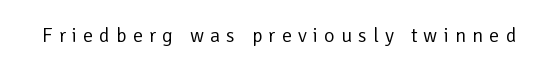
{"italic": "no", "bold": "no", "underline": "no", "letter_spacing": "wide", "letter_spacing_em": 0.31, "glyph_px": 20}
